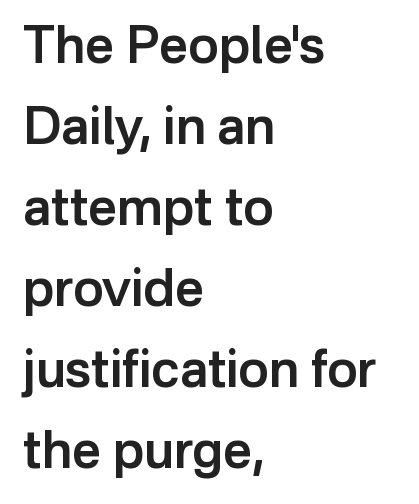
{"serif": "no", "italic": "no", "bold": "semi", "weight": "semibold", "width": "normal", "stroke_contrast": "low", "x_height": "medium", "monospaced": "no", "underline": "no", "align": "left", "line_spacing": "normal", "line_spacing_ratio": 1.59, "letter_spacing": "normal", "letter_spacing_em": 0.0, "glyph_px": 51}
